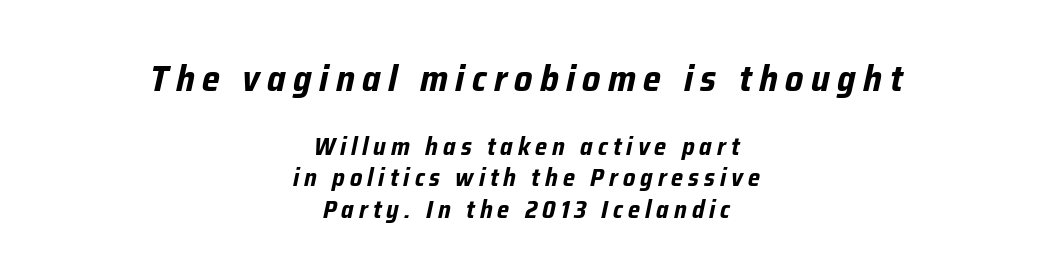
The image shows 37 px bold, condensed type, italic (leaning right); set centered, normal line spacing (1.27x), unusually wide letter spacing (+0.2 em), not underlined; the first (top) block is 1.48x larger; low stroke contrast and a medium x-height.
